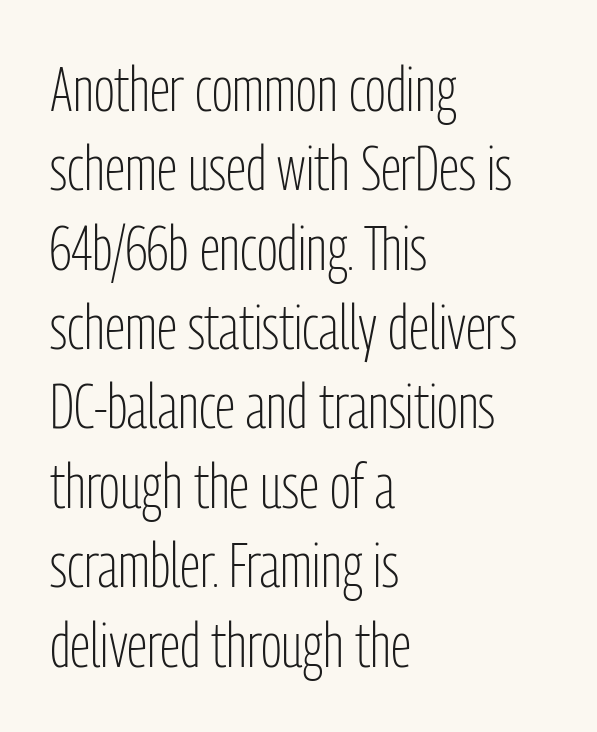
The face used here is proportionally spaced, like ordinary book or web type. Students, observe: this is what conventionally led text looks like. Serifs: no, the terminals of the letterforms are clean. The axis of the letterforms is exactly vertical.
